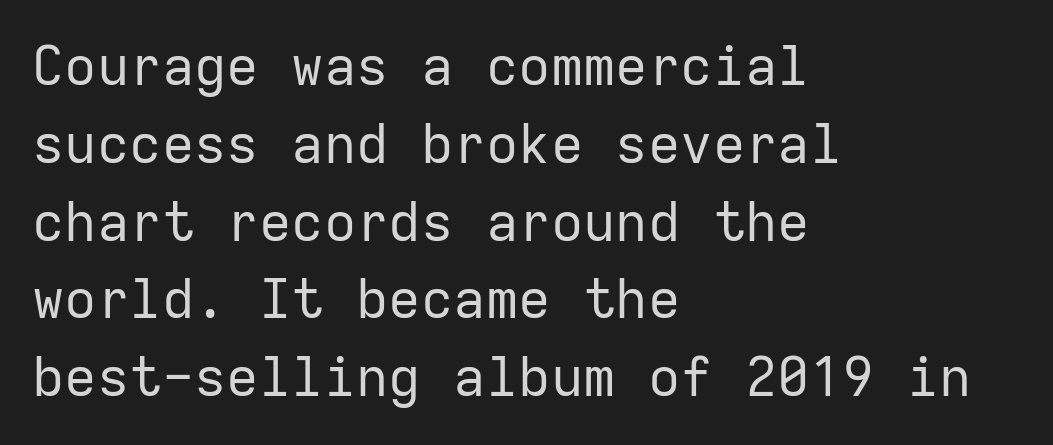
{"serif": "no", "italic": "no", "bold": "no", "weight": "regular", "width": "normal", "stroke_contrast": "low", "x_height": "medium", "monospaced": "yes", "underline": "no", "align": "left", "line_spacing": "normal", "line_spacing_ratio": 1.44, "letter_spacing": "normal", "letter_spacing_em": 0.0, "glyph_px": 54}
